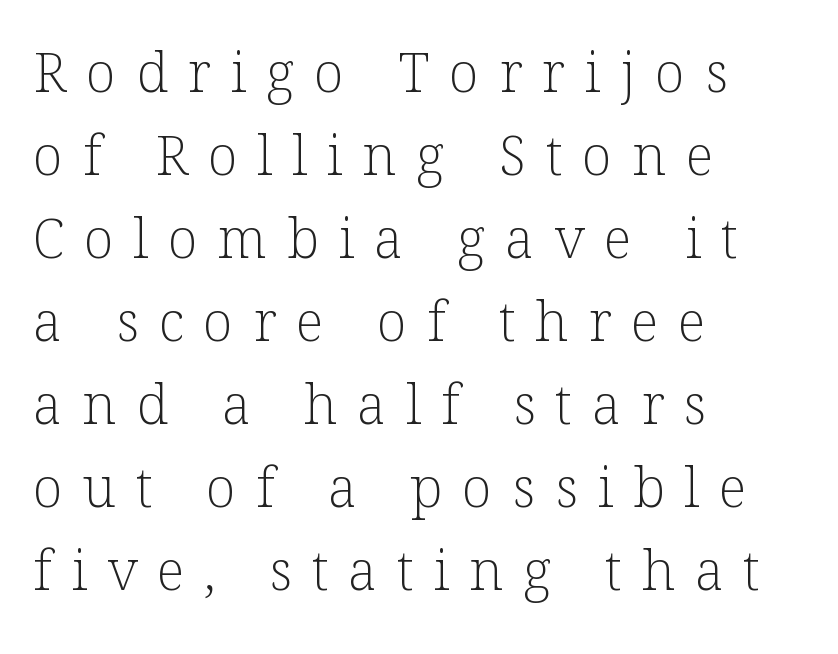
The image shows 55 px light serif type, upright; set left-aligned, normal line spacing (1.51x), unusually wide letter spacing (+0.36 em), not underlined; low stroke contrast and a medium x-height.
